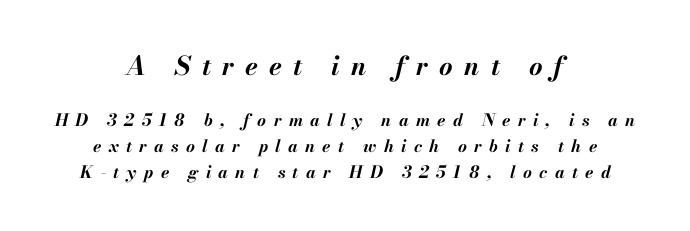
The image shows 26 px bold type, italic (leaning right); set centered, normal line spacing (1.54x), unusually wide letter spacing (+0.43 em), not underlined; the first (top) block is 1.53x larger.
